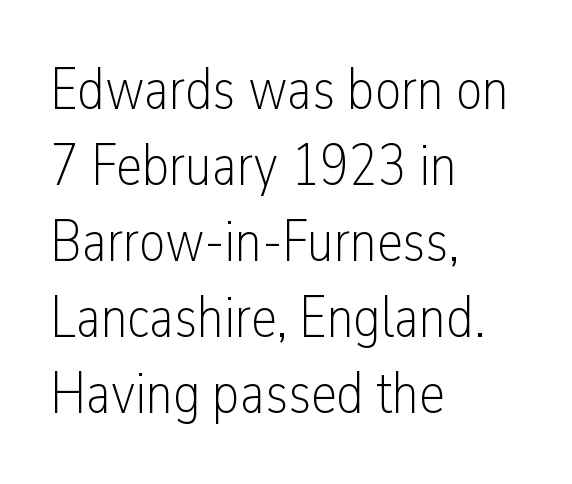
A roman cut, with each character standing at attention. These lines are composed in type without serifs. Notice how the passage keeps a crisp vertical edge on the left only. Caption: face not bold, strokes unweighted.
